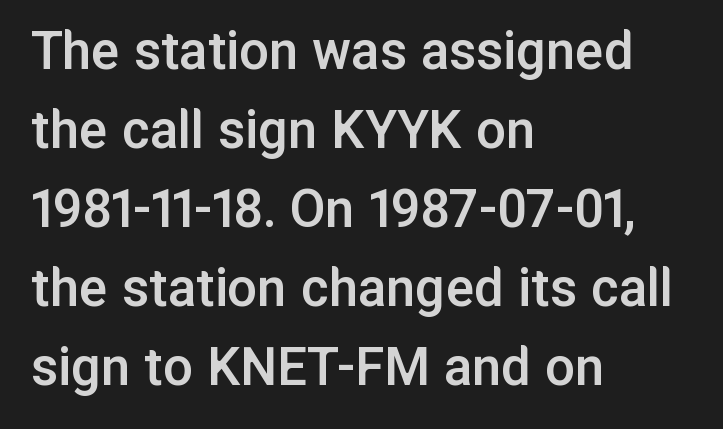
{"serif": "no", "italic": "no", "bold": "semi", "weight": "semibold", "width": "normal", "stroke_contrast": "low", "x_height": "medium", "monospaced": "no", "underline": "no", "align": "left", "line_spacing": "normal", "line_spacing_ratio": 1.34, "letter_spacing": "normal", "letter_spacing_em": 0.0, "glyph_px": 59}
